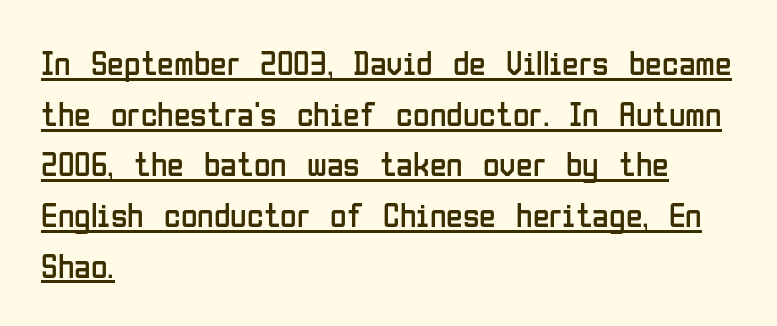
Tracking here is standard; glyphs follow each other at the usual distance. Underlining? Definitely there. The rendering uses natural spacing where letterforms have individual widths. Stroke terminals: plain, sans-serif.
